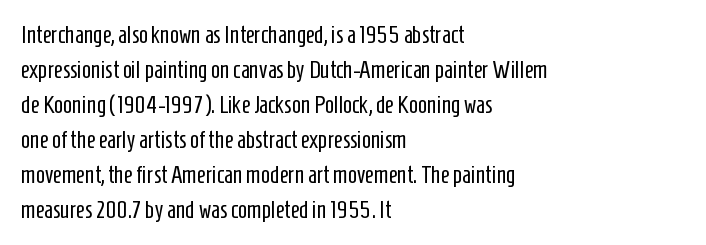
Q: Is the text bold? A: No.
Q: Is the text italic (slanted)? A: No, it is upright.
Q: Is the text underlined? A: No.
Q: How is the paragraph aligned? A: Left-aligned.
Q: Is the spacing between letters normal or unusually wide? A: Normal.
Q: Is the spacing between lines tight, normal or loose? A: Normal.
